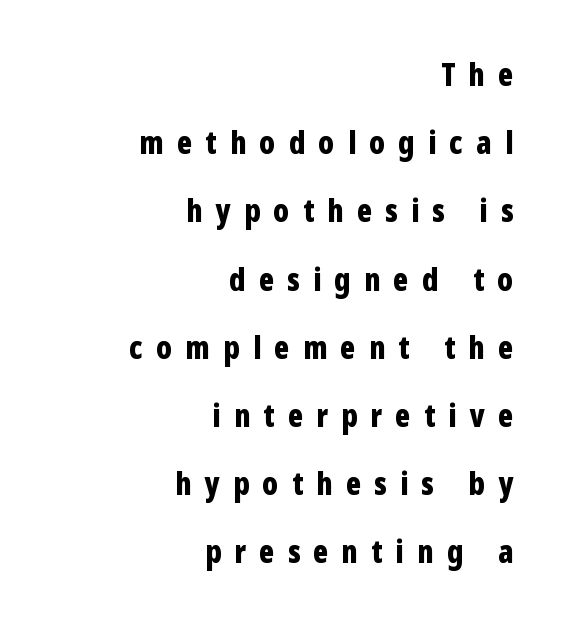
The gap between lines stays unmarked. A roman cut, with each character standing at attention. The passage is arranged like a letterhead date or caption credit — flush right. You could not count columns in this text — the font is proportionally spaced. The letterforms stand isolated, each surrounded by extra space.
